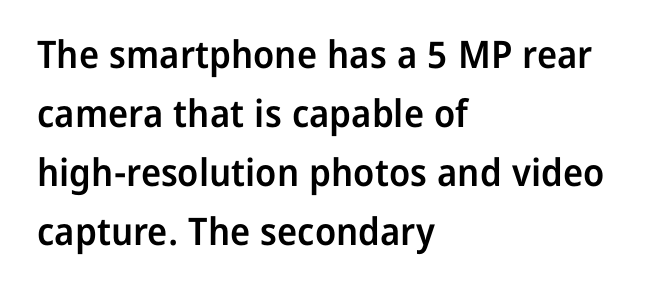
Is this a fixed-width face? No — the glyphs have proportional, varying widths. The baseline area is clear. The compositor pushed each line to the left boundary. Quick note: interline space is typical. In terms of letterform style, serifs are entirely absent. The lettering holds an erect, upright posture throughout.
